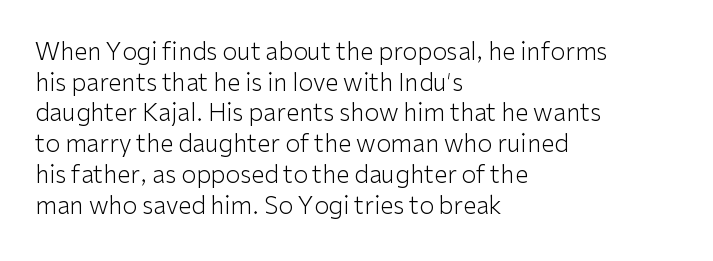
The image shows 24 px text type, upright; set left-aligned, normal line spacing (1.28x), normal letter spacing, not underlined.
